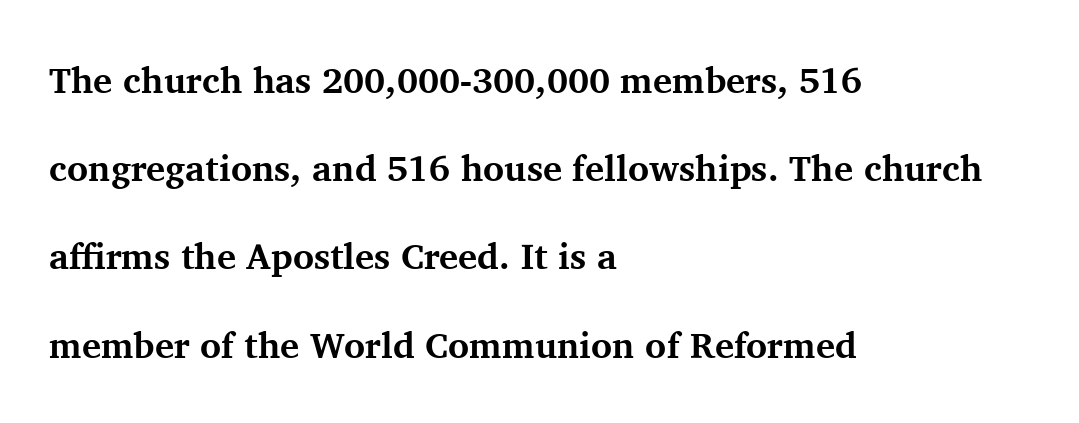
{"serif": "yes", "italic": "no", "bold": "yes", "weight": "bold", "width": "normal", "stroke_contrast": "medium", "x_height": "medium", "monospaced": "no", "underline": "no", "align": "left", "line_spacing": "loose", "line_spacing_ratio": 2.45, "letter_spacing": "normal", "letter_spacing_em": 0.0, "glyph_px": 36}
